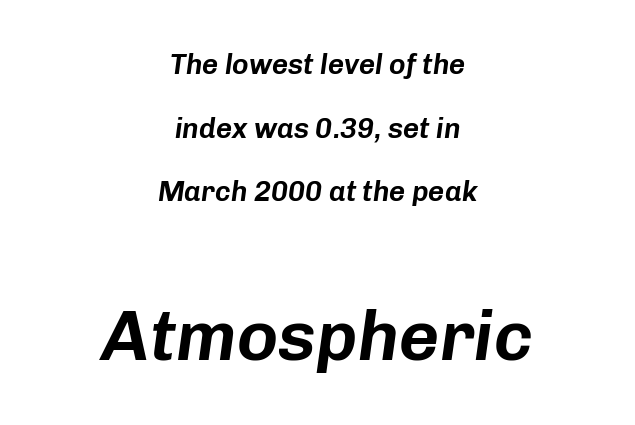
The image shows 70 px text type, italic (leaning right); set centered, loose line spacing (2.27x), normal letter spacing, not underlined; the second (bottom) block is 2.5x larger; low stroke contrast and a medium x-height.
